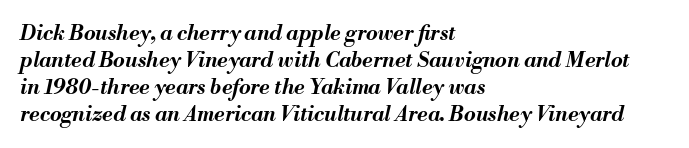
Q: Is the text bold? A: Yes.
Q: Is the text italic (slanted)? A: Yes, it leans right by about 13 degrees.
Q: Is the text underlined? A: No.
Q: How is the paragraph aligned? A: Left-aligned.
Q: Is the spacing between letters normal or unusually wide? A: Normal.
Q: Is the spacing between lines tight, normal or loose? A: Normal.
